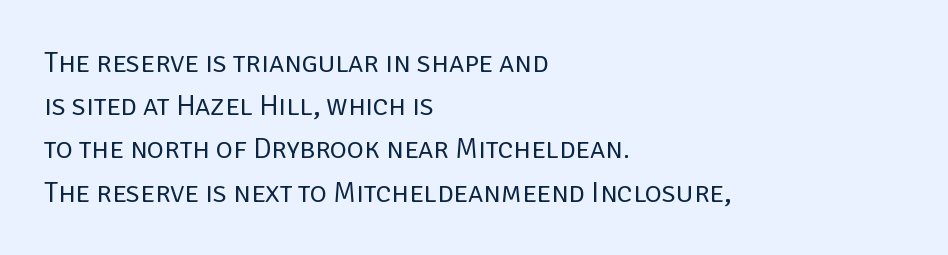
{"serif": "no", "italic": "no", "bold": "no", "weight": "regular", "width": "normal", "stroke_contrast": "low", "x_height": "large", "monospaced": "no", "underline": "no", "align": "left", "line_spacing": "normal", "line_spacing_ratio": 1.49, "letter_spacing": "normal", "letter_spacing_em": 0.0, "glyph_px": 29}
